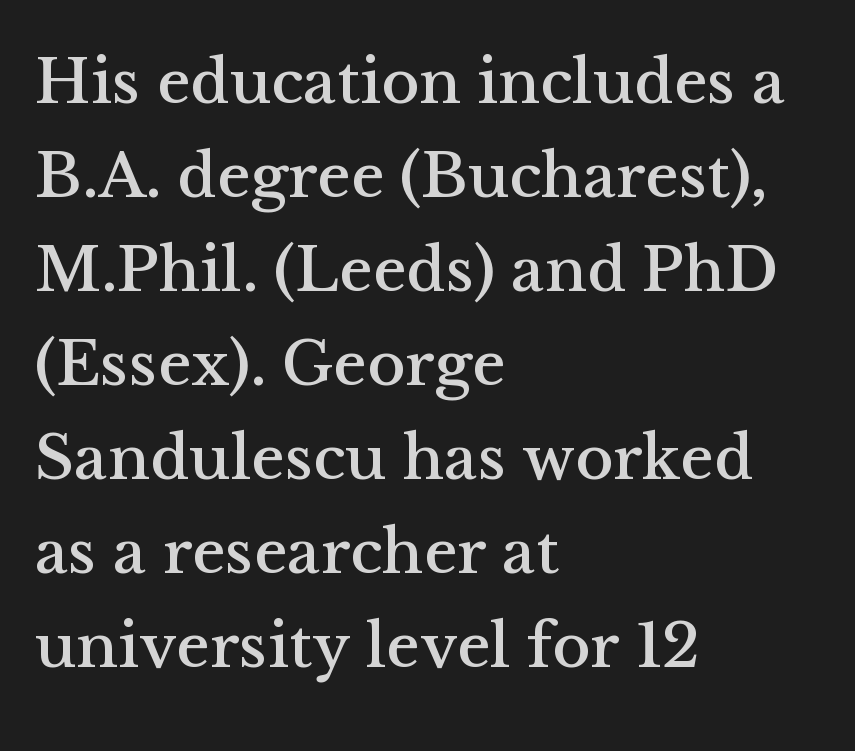
Default kerning and tracking; the words read as compact shapes. Nope, not italic — everything's standing straight. You could not count columns in this text — the font is proportionally spaced. Beneath every word, the page is bare.
